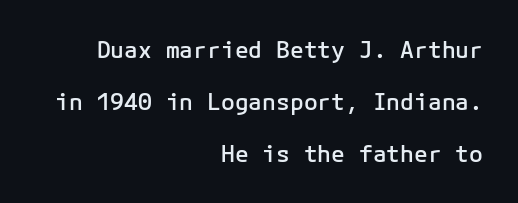
The image shows 23 px text type, upright; set right-aligned, loose line spacing (2.26x), normal letter spacing, not underlined.
